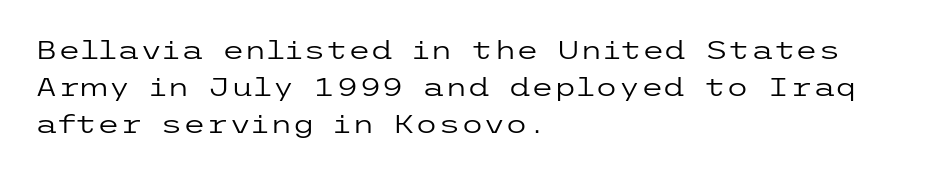
Rule under the text: the space is simply empty. The tracking reads as untouched default to a designer's eye. Compared with a typical body face, this is equally light or lighter still. A student would call this left alignment; a typographer would say flush left, rag right. The rows are spaced the way most documents space them.
